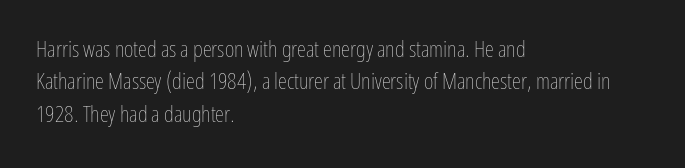
The image shows 23 px text type, upright; set left-aligned, normal line spacing (1.41x), normal letter spacing, not underlined.
